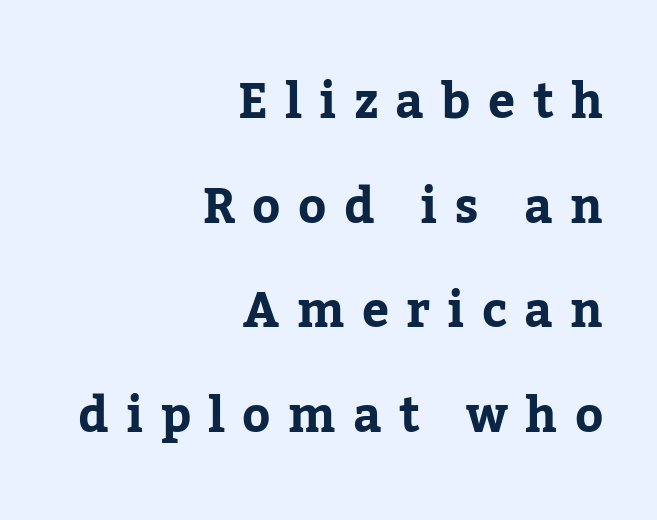
Q: Is the text italic (slanted)? A: No, it is upright.
Q: Is the typeface a serif or a sans-serif typeface? A: Serif.
Q: Is the text underlined? A: No.
Q: How is the paragraph aligned? A: Right-aligned.
Q: Is the spacing between letters normal or unusually wide? A: Unusually wide.
Q: Is the spacing between lines tight, normal or loose? A: Loose.
Q: Width (condensed, normal, or wide)? A: Normal.
Q: Stroke contrast? A: Low.
Q: x-height? A: Medium.
Q: Monospaced? A: No.
